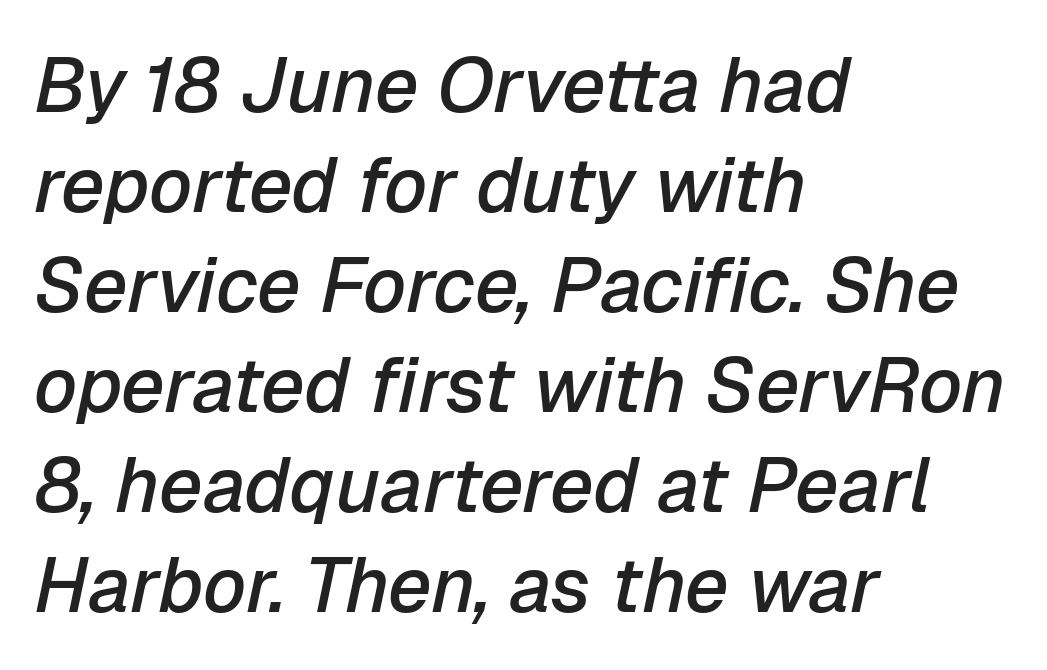
Q: Is the text bold? A: Semi-bold.
Q: Is the text italic (slanted)? A: Yes, it leans right by about 12 degrees.
Q: Is the text underlined? A: No.
Q: How is the paragraph aligned? A: Left-aligned.
Q: Is the spacing between letters normal or unusually wide? A: Normal.
Q: Is the spacing between lines tight, normal or loose? A: Normal.
Q: Width (condensed, normal, or wide)? A: Normal.
Q: Stroke contrast? A: Low.
Q: x-height? A: Medium.
Q: Monospaced? A: No.
